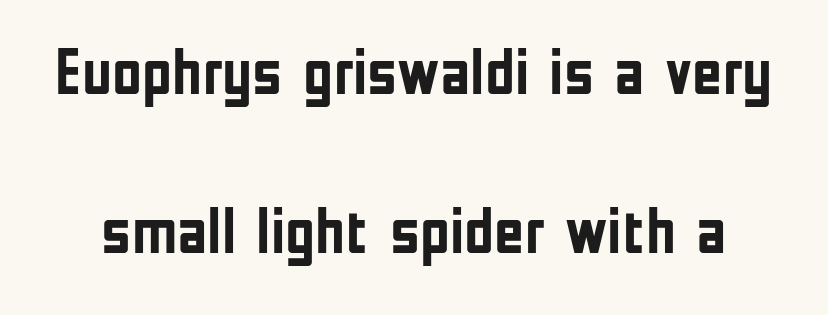
{"serif": "no", "italic": "no", "bold": "yes", "weight": "semibold", "width": "condensed", "stroke_contrast": "low", "x_height": "medium", "monospaced": "no", "underline": "no", "line_spacing": "loose", "line_spacing_ratio": 2.45, "letter_spacing": "normal", "letter_spacing_em": 0.0, "glyph_px": 65}
